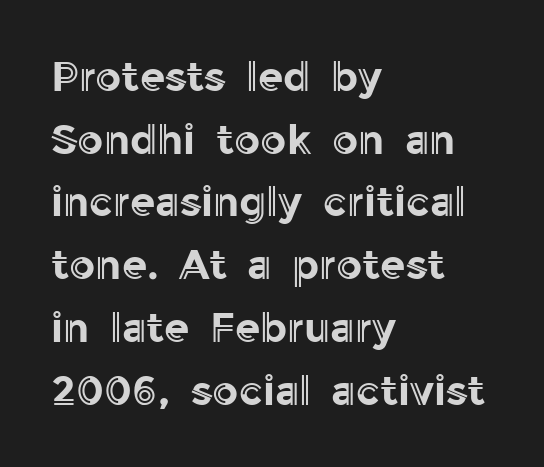
Q: Is the text italic (slanted)? A: No, it is upright.
Q: Is the text underlined? A: No.
Q: How is the paragraph aligned? A: Left-aligned.
Q: Is the spacing between letters normal or unusually wide? A: Normal.
Q: Is the spacing between lines tight, normal or loose? A: Normal.
Q: Width (condensed, normal, or wide)? A: Normal.
Q: x-height? A: Medium.
Q: Monospaced? A: No.
